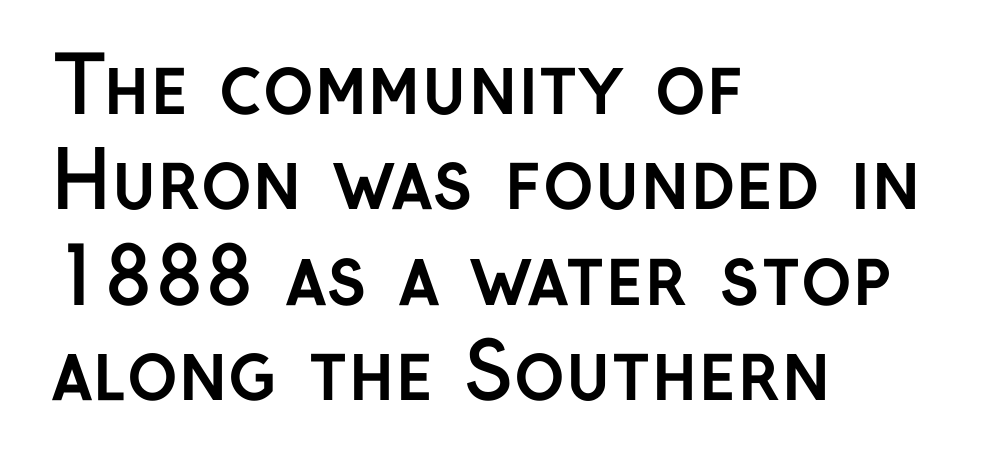
The image shows 77 px semibold sans-serif type, upright; set left-aligned, line spacing 1.24x, normal letter spacing, not underlined; low stroke contrast and a medium x-height.
